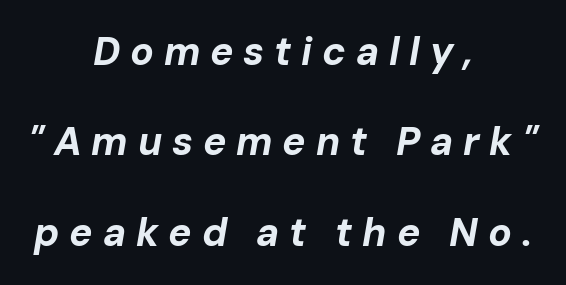
{"italic": "yes", "lean": "right", "slant_degrees": 10, "bold": "yes", "weight": "bold", "width": "normal", "stroke_contrast": "low", "x_height": "medium", "monospaced": "no", "underline": "no", "align": "center", "line_spacing": "loose", "line_spacing_ratio": 2.32, "letter_spacing": "wide", "letter_spacing_em": 0.25, "glyph_px": 39}
